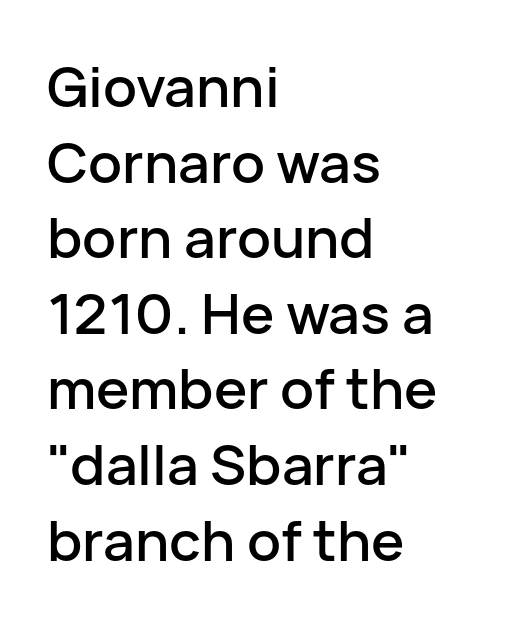
Q: Is the text italic (slanted)? A: No, it is upright.
Q: Is the typeface a serif or a sans-serif typeface? A: Sans-serif.
Q: Is the text underlined? A: No.
Q: How is the paragraph aligned? A: Left-aligned.
Q: Is the spacing between letters normal or unusually wide? A: Normal.
Q: Is the spacing between lines tight, normal or loose? A: Normal.
Q: Width (condensed, normal, or wide)? A: Normal.
Q: Stroke contrast? A: Low.
Q: x-height? A: Medium.
Q: Monospaced? A: No.
